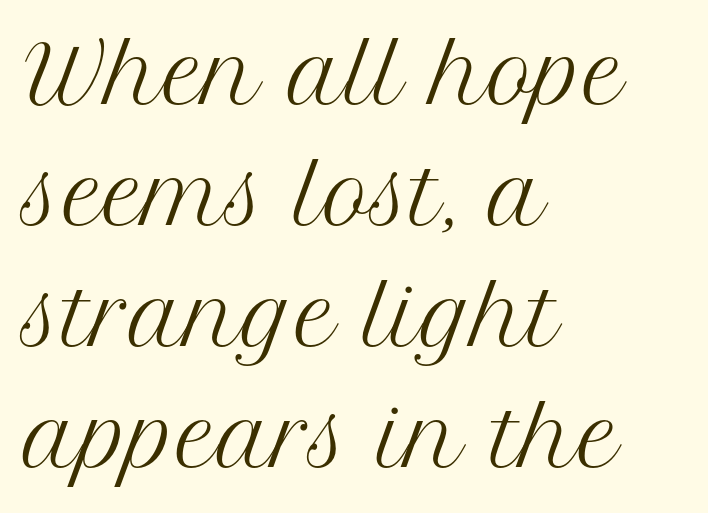
{"serif": "yes", "bold": "no", "weight": "regular", "width": "normal", "stroke_contrast": "medium", "x_height": "medium", "monospaced": "no", "underline": "no", "align": "left", "line_spacing": "normal", "line_spacing_ratio": 1.53, "letter_spacing": "normal", "letter_spacing_em": 0.0, "glyph_px": 79}
